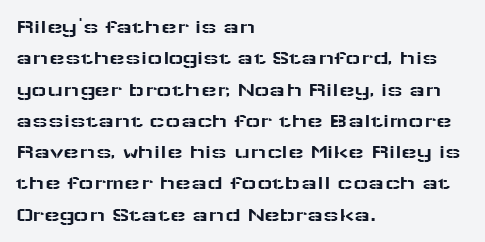
{"italic": "no", "underline": "no", "align": "left", "line_spacing": "normal", "line_spacing_ratio": 1.49, "letter_spacing": "normal", "letter_spacing_em": 0.0, "glyph_px": 21}
